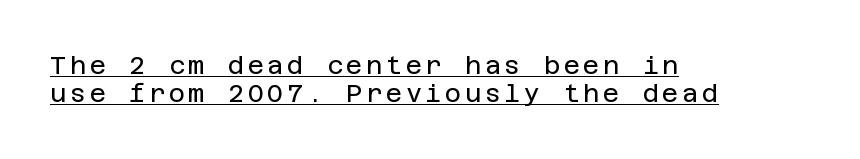
{"italic": "no", "bold": "no", "underline": "yes", "align": "left", "line_spacing": "tight", "line_spacing_ratio": 1.13, "glyph_px": 25}
